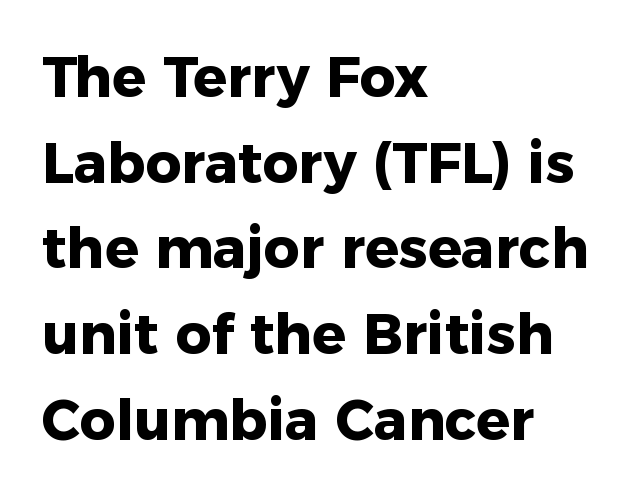
{"serif": "no", "italic": "no", "bold": "yes", "weight": "heavy", "width": "normal", "stroke_contrast": "low", "x_height": "medium", "monospaced": "no", "underline": "no", "align": "left", "line_spacing": "normal", "line_spacing_ratio": 1.53, "letter_spacing": "normal", "letter_spacing_em": 0.0, "glyph_px": 56}
